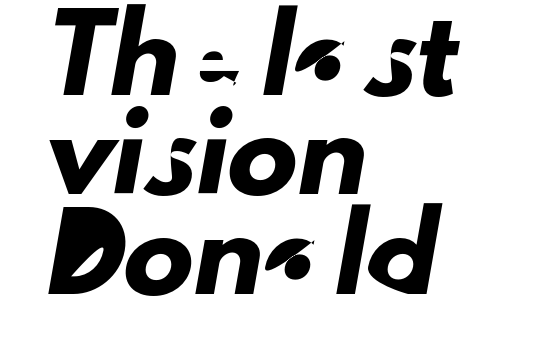
Q: Is the typeface a serif or a sans-serif typeface? A: Sans-serif.
Q: Is the text underlined? A: No.
Q: How is the paragraph aligned? A: Left-aligned.
Q: Is the spacing between letters normal or unusually wide? A: Normal.
Q: Is the spacing between lines tight, normal or loose? A: Normal.
Q: Width (condensed, normal, or wide)? A: Normal.
Q: Stroke contrast? A: Low.
Q: x-height? A: Small.
Q: Monospaced? A: No.
